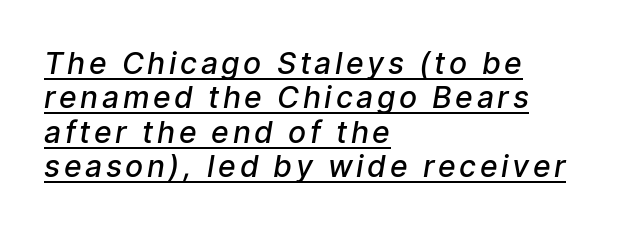
A somewhat darkened texture: the type is semibold rather than bold. Visually the block forms a straight wall on the left and a jagged coastline on the right. Whoever set this chose condensed vertical rhythm over breathing room. Is this a fixed-width face? No — the glyphs have proportional, varying widths. Does a line run under the words? Yes, clearly. The text was rendered using a sans face with plain stroke endings.
